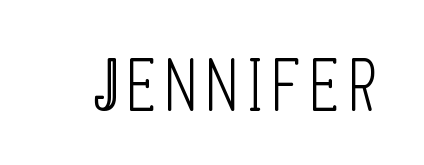
Q: Is the text bold? A: No.
Q: Is the text italic (slanted)? A: No, it is upright.
Q: Is the typeface a serif or a sans-serif typeface? A: Sans-serif.
Q: Is the text underlined? A: No.
Q: Width (condensed, normal, or wide)? A: Condensed.
Q: Stroke contrast? A: Low.
Q: x-height? A: Large.
Q: Monospaced? A: No.
